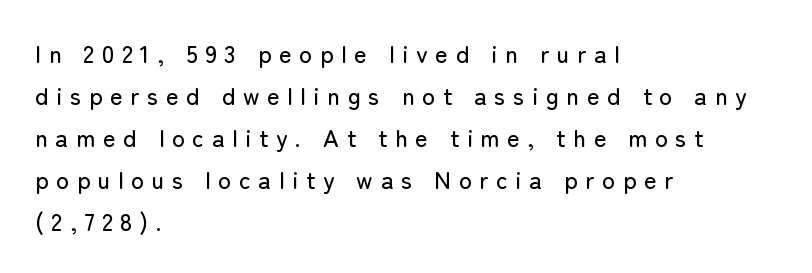
Anything drawn beneath the words? Only blank space. Here the glyphs are tracked loosely, breaking word shapes into spaced letters. This is roman type, the default non-slanted kind. Line beginnings align vertically; line endings do not.
